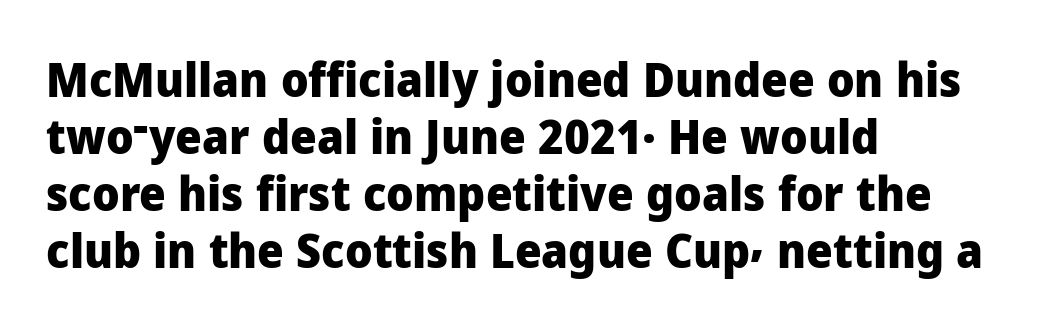
{"serif": "no", "italic": "no", "bold": "yes", "weight": "heavy", "width": "normal", "stroke_contrast": "low", "x_height": "medium", "monospaced": "no", "underline": "no", "align": "left", "line_spacing_ratio": 1.21, "letter_spacing": "normal", "letter_spacing_em": 0.0, "glyph_px": 47}
